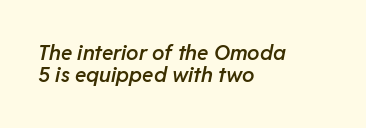
The font's italic variant was chosen for this text. Nobody touched the tracking dial on this one. You could barely slide anything between these rows. This is moderately heavy type, rendered in semibold. Check under the words: just untouched page. Compared with a centered layout, this one pins lines to the left instead.
